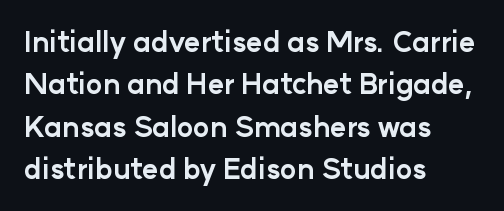
The image shows 28 px bold sans-serif type, upright; set left-aligned, normal line spacing (1.51x), normal letter spacing, not underlined; low stroke contrast and a medium x-height.
